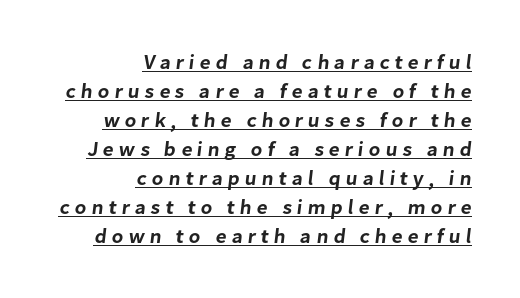
The image shows 20 px text type; set right-aligned, normal line spacing (1.45x), unusually wide letter spacing (+0.25 em), underlined.
